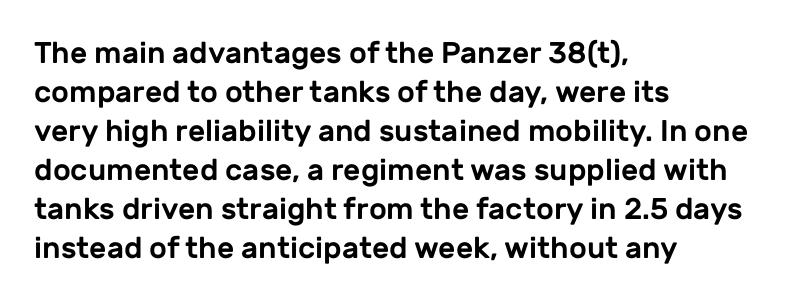
Q: Is the text italic (slanted)? A: No, it is upright.
Q: Is the typeface a serif or a sans-serif typeface? A: Sans-serif.
Q: Is the text underlined? A: No.
Q: How is the paragraph aligned? A: Left-aligned.
Q: Is the spacing between letters normal or unusually wide? A: Normal.
Q: Is the spacing between lines tight, normal or loose? A: Normal.
Q: Width (condensed, normal, or wide)? A: Normal.
Q: Stroke contrast? A: Low.
Q: x-height? A: Medium.
Q: Monospaced? A: No.
